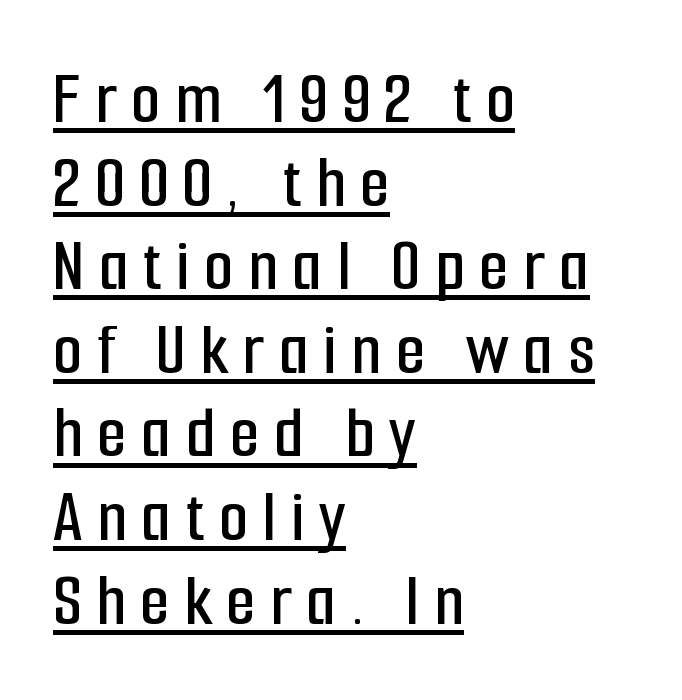
{"serif": "no", "italic": "no", "width": "condensed", "stroke_contrast": "low", "x_height": "medium", "monospaced": "no", "underline": "yes", "align": "left", "line_spacing": "tight", "line_spacing_ratio": 1.1, "glyph_px": 76}
